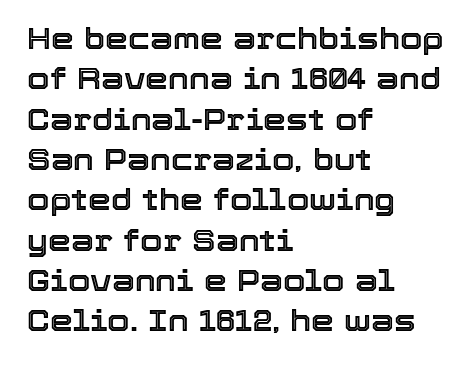
The image shows 29 px text type, upright; set left-aligned, normal line spacing (1.39x), normal letter spacing, not underlined; a medium x-height.
